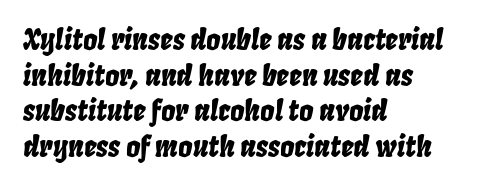
Summary of vertical rhythm: regular, with standard interline spacing. The string is rendered with underlining switched off. The lines are quadded left. This rendering leaves character spacing at its baseline value. Every character sits at an angle, as italics do.
